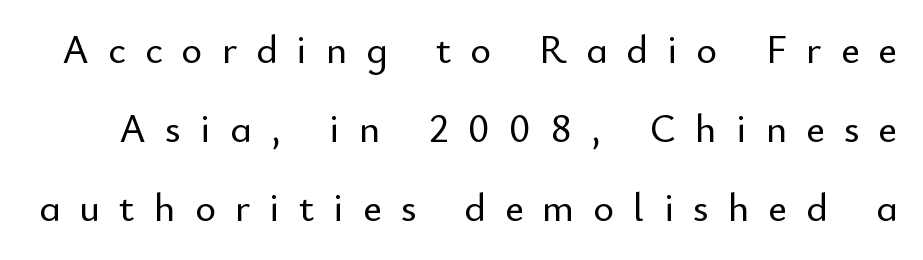
Q: Is the text italic (slanted)? A: No, it is upright.
Q: Is the typeface a serif or a sans-serif typeface? A: Sans-serif.
Q: Is the text underlined? A: No.
Q: Is the spacing between letters normal or unusually wide? A: Unusually wide.
Q: Is the spacing between lines tight, normal or loose? A: Loose.
Q: Width (condensed, normal, or wide)? A: Normal.
Q: Stroke contrast? A: Low.
Q: x-height? A: Small.
Q: Monospaced? A: No.
